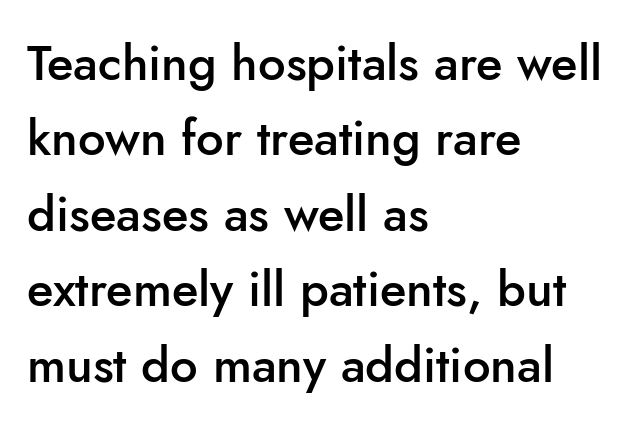
{"serif": "no", "italic": "no", "bold": "semi", "weight": "semibold", "width": "normal", "stroke_contrast": "low", "x_height": "small", "monospaced": "no", "underline": "no", "align": "left", "line_spacing": "normal", "line_spacing_ratio": 1.54, "letter_spacing": "normal", "letter_spacing_em": 0.0, "glyph_px": 49}
